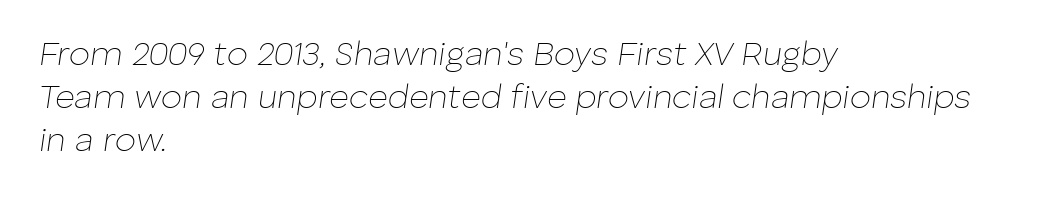
The image shows 34 px thin type, italic (leaning right); set left-aligned, normal line spacing (1.26x), normal letter spacing, not underlined; low stroke contrast and a medium x-height.
